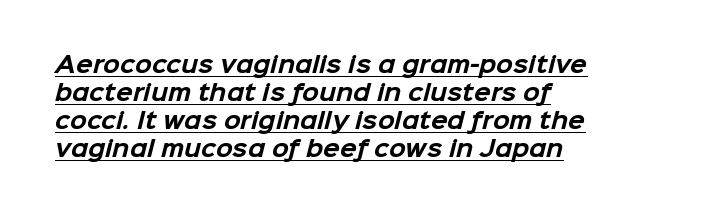
A student would call this left alignment; a typographer would say flush left, rag right. Here the glyphs are tracked normally, forming tight word shapes. Quick note: underline on. Pretty heavy lettering here — definitely bold. In terms of leading, this rendering sits right in the middle.
